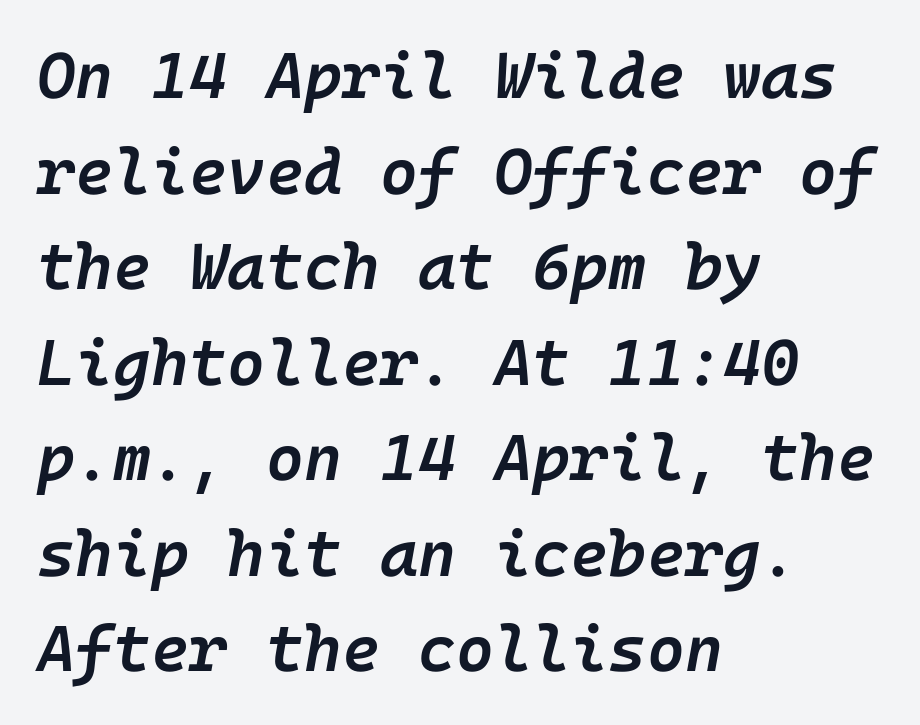
The image shows 65 px semibold type, italic (leaning right); set left-aligned, normal line spacing (1.47x), normal letter spacing, not underlined; low stroke contrast and a medium x-height.
